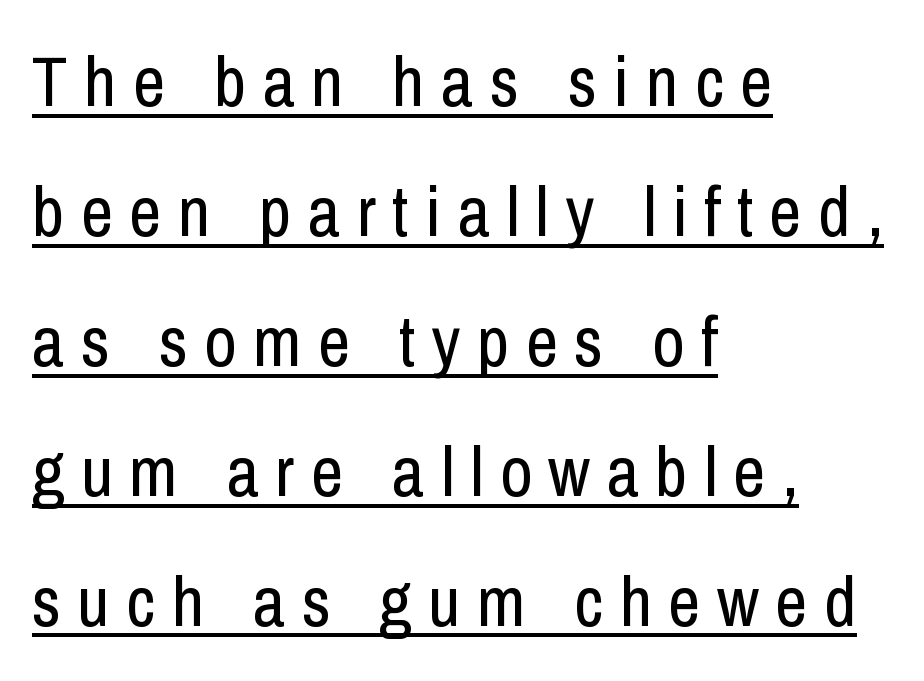
{"serif": "no", "italic": "no", "bold": "no", "weight": "regular", "width": "condensed", "stroke_contrast": "low", "x_height": "medium", "monospaced": "no", "underline": "yes", "align": "left", "line_spacing_ratio": 1.83, "letter_spacing": "wide", "letter_spacing_em": 0.23, "glyph_px": 71}
